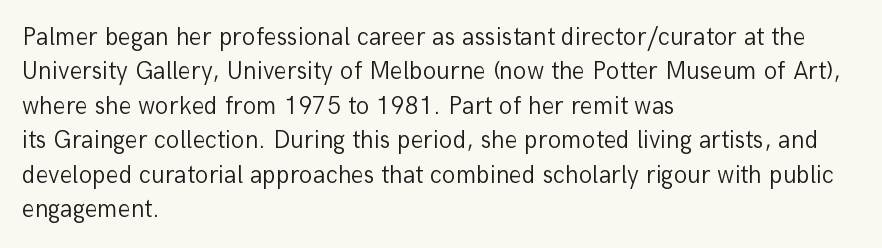
Q: Is the text bold? A: No.
Q: Is the text italic (slanted)? A: No, it is upright.
Q: Is the text underlined? A: No.
Q: How is the paragraph aligned? A: Left-aligned.
Q: Is the spacing between letters normal or unusually wide? A: Normal.
Q: Is the spacing between lines tight, normal or loose? A: Normal.
